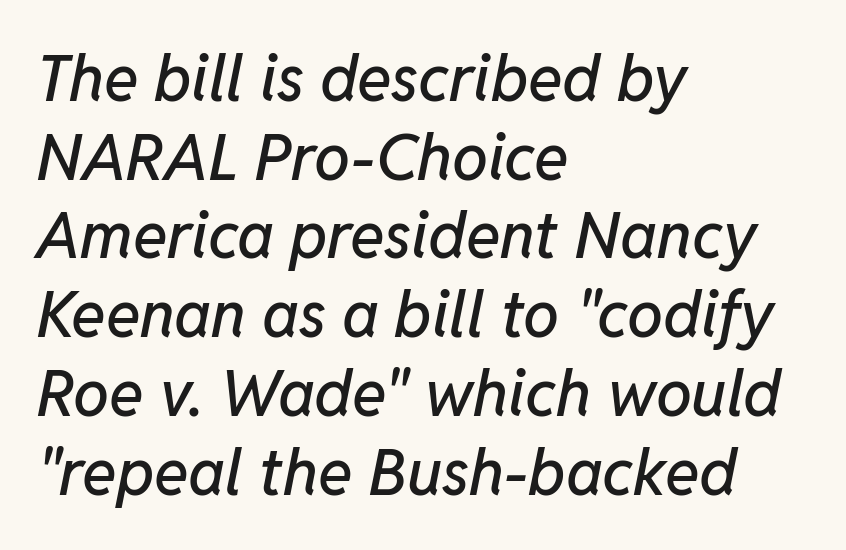
{"italic": "yes", "lean": "right", "slant_degrees": 11, "width": "normal", "stroke_contrast": "low", "x_height": "medium", "monospaced": "no", "underline": "no", "align": "left", "line_spacing_ratio": 1.23, "letter_spacing": "normal", "letter_spacing_em": 0.0, "glyph_px": 64}
